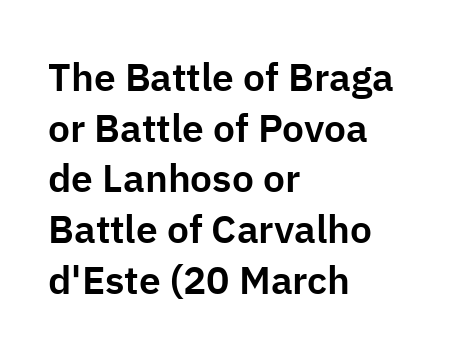
{"serif": "no", "italic": "no", "width": "normal", "stroke_contrast": "low", "x_height": "medium", "monospaced": "no", "underline": "no", "align": "left", "line_spacing": "normal", "line_spacing_ratio": 1.3, "letter_spacing": "normal", "letter_spacing_em": 0.0, "glyph_px": 39}
